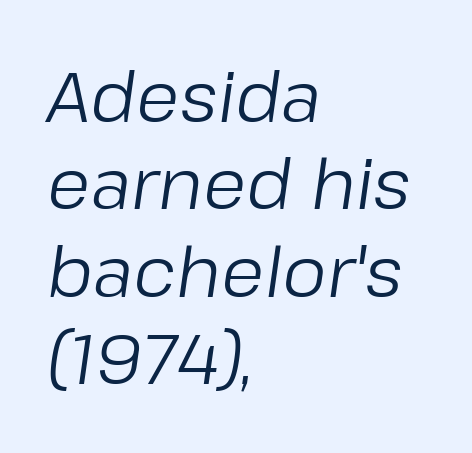
The image shows 70 px regular-weight type, italic (leaning right); set left-aligned, normal line spacing (1.25x), normal letter spacing, not underlined; low stroke contrast and a medium x-height.
